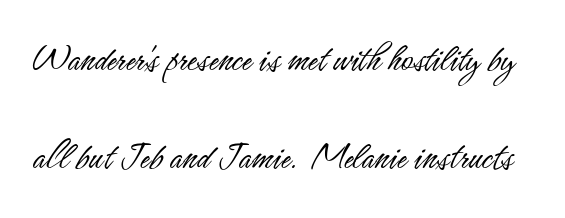
Spacing between characters is what you'd get straight out of the box. Examine the stroke ends and you'll find no serifs. The face used here is proportionally spaced, like ordinary book or web type. Vertical spacing — loose.
